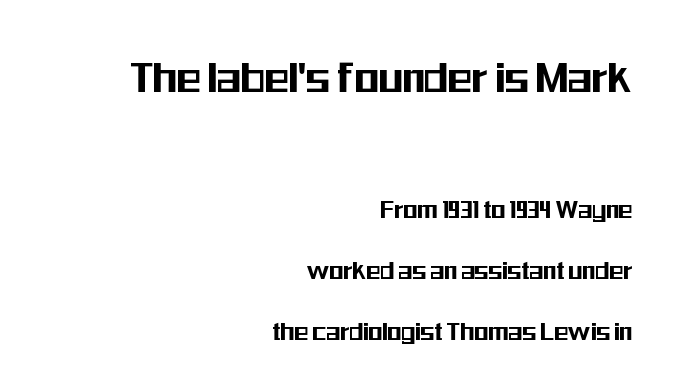
The image shows 50 px condensed sans-serif type, upright; set right-aligned, loose line spacing (2.1x), normal letter spacing, not underlined; the first (top) block is 1.72x larger; medium stroke contrast and a medium x-height.
